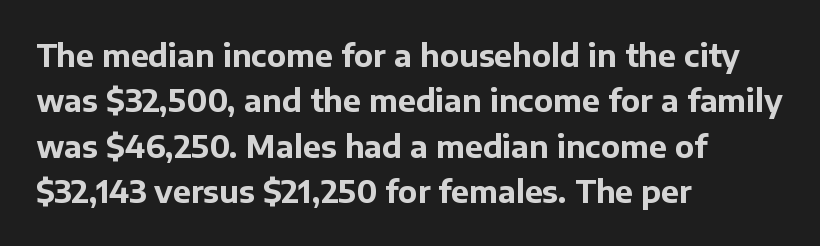
Here the glyphs are tracked normally, forming tight word shapes. Which margin do the lines hug? The left one — the right edge is uneven. Is the type bold? Yes — the strokes are clearly thick and heavy. Horizontal bands of white between lines are of average thickness.
